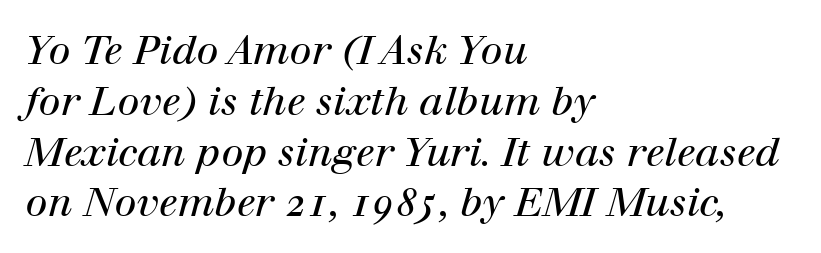
Q: Is the text bold? A: No.
Q: Is the text italic (slanted)? A: Yes, it leans right by about 12 degrees.
Q: Is the typeface a serif or a sans-serif typeface? A: Serif.
Q: Is the text underlined? A: No.
Q: How is the paragraph aligned? A: Left-aligned.
Q: Is the spacing between letters normal or unusually wide? A: Normal.
Q: Is the spacing between lines tight, normal or loose? A: Normal.
Q: Width (condensed, normal, or wide)? A: Normal.
Q: Stroke contrast? A: High.
Q: x-height? A: Medium.
Q: Monospaced? A: No.
